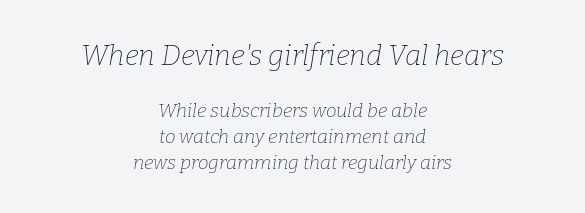
Q: Is the text bold? A: No.
Q: Is the text italic (slanted)? A: Yes, it leans right by about 9 degrees.
Q: Is the typeface a serif or a sans-serif typeface? A: Serif.
Q: Is the text underlined? A: No.
Q: How is the paragraph aligned? A: Centered.
Q: Is the spacing between letters normal or unusually wide? A: Normal.
Q: Is the spacing between lines tight, normal or loose? A: Normal.
Q: Which block of text is set in a larger size, the first (top) or the second (bottom)? A: The first (top) one.
Q: Width (condensed, normal, or wide)? A: Normal.
Q: Stroke contrast? A: Low.
Q: x-height? A: Medium.
Q: Monospaced? A: No.
